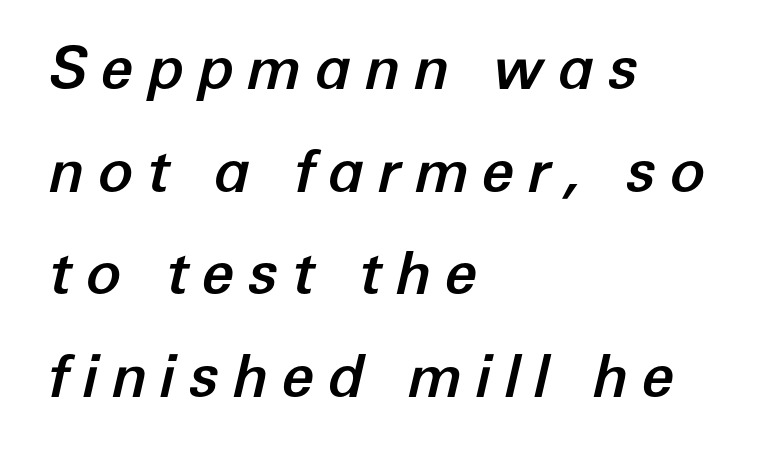
Q: Is the text italic (slanted)? A: Yes, it leans right by about 12 degrees.
Q: Is the text underlined? A: No.
Q: How is the paragraph aligned? A: Left-aligned.
Q: Is the spacing between letters normal or unusually wide? A: Unusually wide.
Q: Width (condensed, normal, or wide)? A: Normal.
Q: Stroke contrast? A: Low.
Q: x-height? A: Medium.
Q: Monospaced? A: No.
